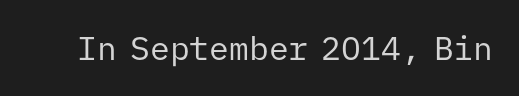
Q: Is the text bold? A: No.
Q: Is the text italic (slanted)? A: No, it is upright.
Q: Is the typeface a serif or a sans-serif typeface? A: Sans-serif.
Q: Is the text underlined? A: No.
Q: Is the spacing between letters normal or unusually wide? A: Normal.
Q: Width (condensed, normal, or wide)? A: Normal.
Q: Stroke contrast? A: Low.
Q: x-height? A: Medium.
Q: Monospaced? A: Yes.
